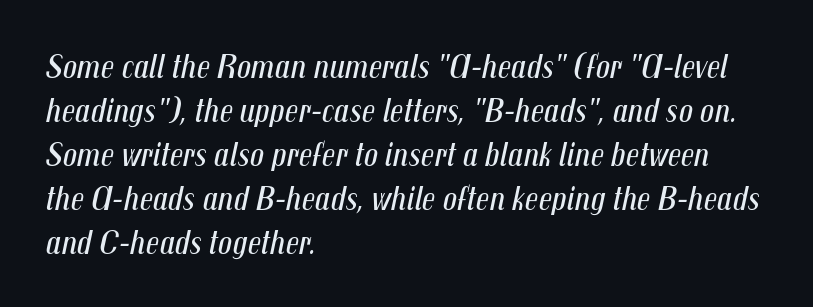
The space between consecutive lines is moderate. The gap between lines stays unmarked. Nothing unusual about the tracking: characters are spaced as the font intends. A typesetter would mark this as italic. The face looks like a standard text weight, possibly lighter. Line starts are locked; line ends wander.
